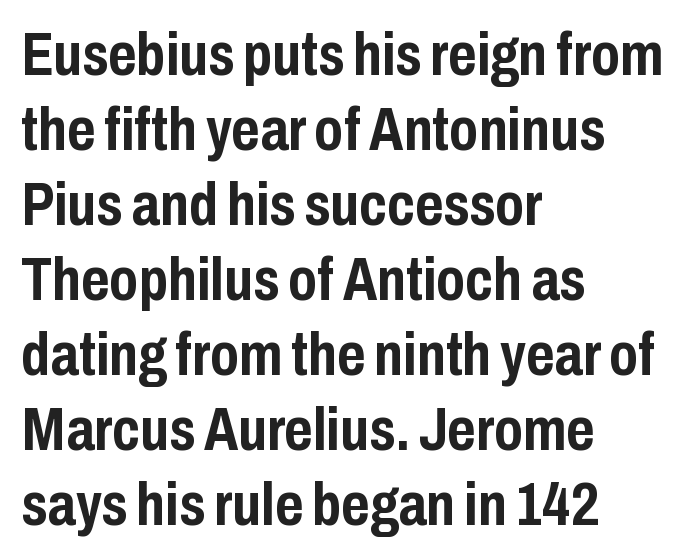
Q: Is the text bold? A: Yes.
Q: Is the text italic (slanted)? A: No, it is upright.
Q: Is the typeface a serif or a sans-serif typeface? A: Sans-serif.
Q: Is the text underlined? A: No.
Q: How is the paragraph aligned? A: Left-aligned.
Q: Is the spacing between letters normal or unusually wide? A: Normal.
Q: Width (condensed, normal, or wide)? A: Condensed.
Q: Stroke contrast? A: Low.
Q: x-height? A: Medium.
Q: Monospaced? A: No.
